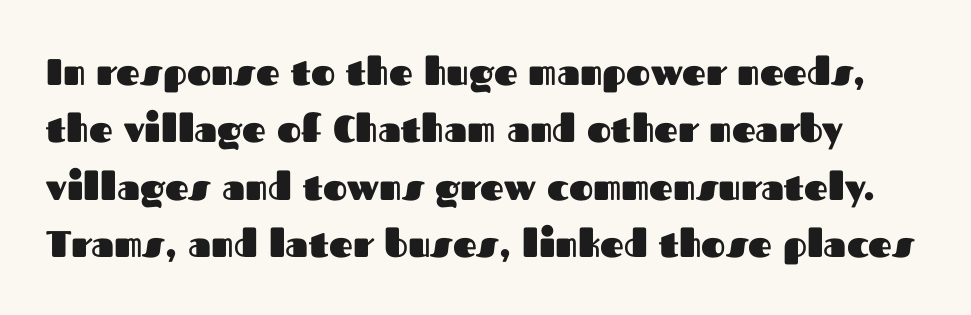
You'd pick this weight for a headline — it's a proper bold. Each letter's strokes conclude bluntly, with no projecting serifs. Lines of text with bare space underneath. The face used here is proportionally spaced, like ordinary book or web type. There is no visible air inserted between adjacent glyphs. Interline gaps are of average width in this sample.
